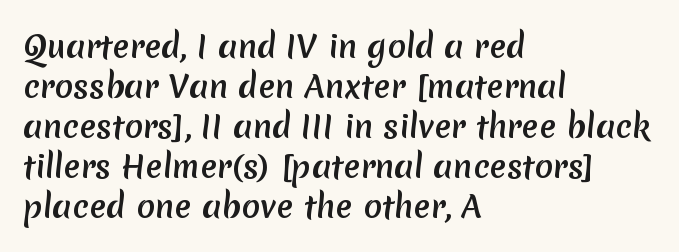
The image shows 31 px sans-serif type; set left-aligned, normal line spacing (1.29x), normal letter spacing, not underlined; medium stroke contrast and a medium x-height.
